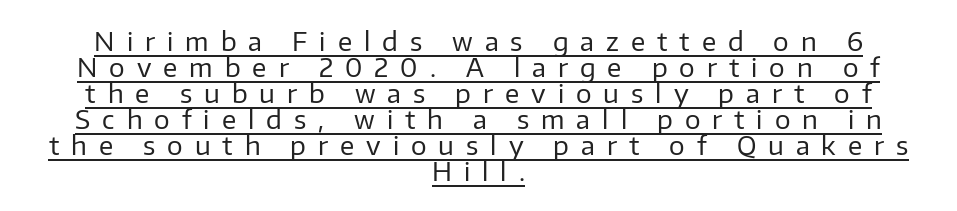
The image shows 26 px text type, upright; set centered, tight line spacing (1.0x), unusually wide letter spacing (+0.46 em), underlined.
